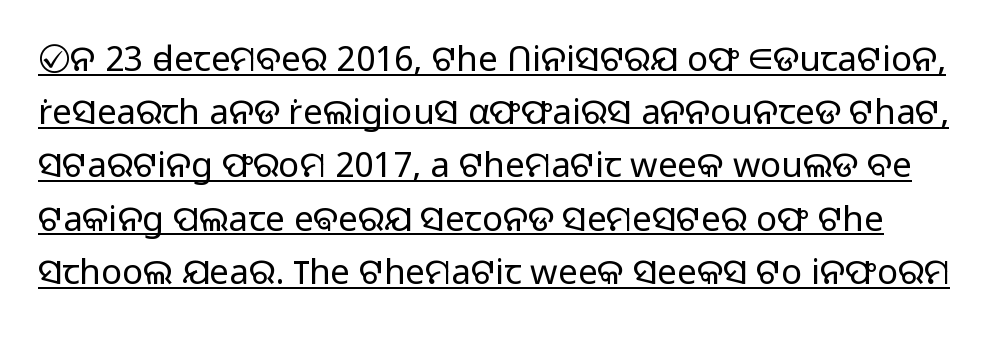
Q: Is the text bold? A: No.
Q: Is the text italic (slanted)? A: No, it is upright.
Q: Is the typeface a serif or a sans-serif typeface? A: Sans-serif.
Q: Is the text underlined? A: Yes.
Q: Is the spacing between letters normal or unusually wide? A: Normal.
Q: Is the spacing between lines tight, normal or loose? A: Normal.
Q: Width (condensed, normal, or wide)? A: Normal.
Q: Stroke contrast? A: Low.
Q: x-height? A: Medium.
Q: Monospaced? A: No.
